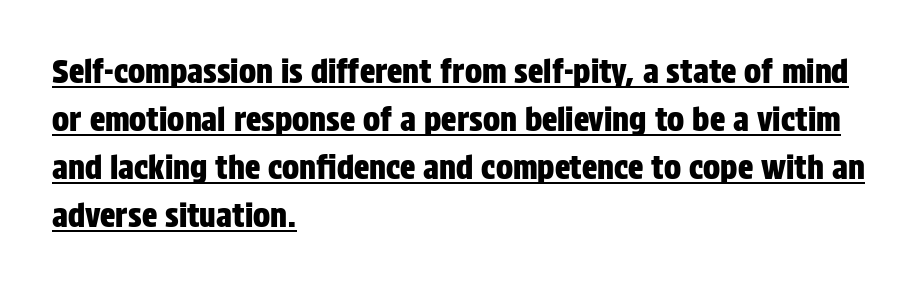
{"serif": "no", "italic": "no", "width": "condensed", "stroke_contrast": "low", "x_height": "large", "monospaced": "no", "underline": "yes", "align": "left", "line_spacing": "normal", "line_spacing_ratio": 1.5, "letter_spacing": "normal", "letter_spacing_em": 0.0, "glyph_px": 32}
